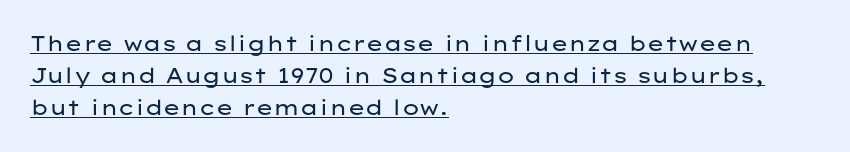
Q: Is the text bold? A: No.
Q: Is the text italic (slanted)? A: No, it is upright.
Q: Is the text underlined? A: Yes.
Q: How is the paragraph aligned? A: Left-aligned.
Q: Is the spacing between letters normal or unusually wide? A: Normal.
Q: Is the spacing between lines tight, normal or loose? A: Normal.
